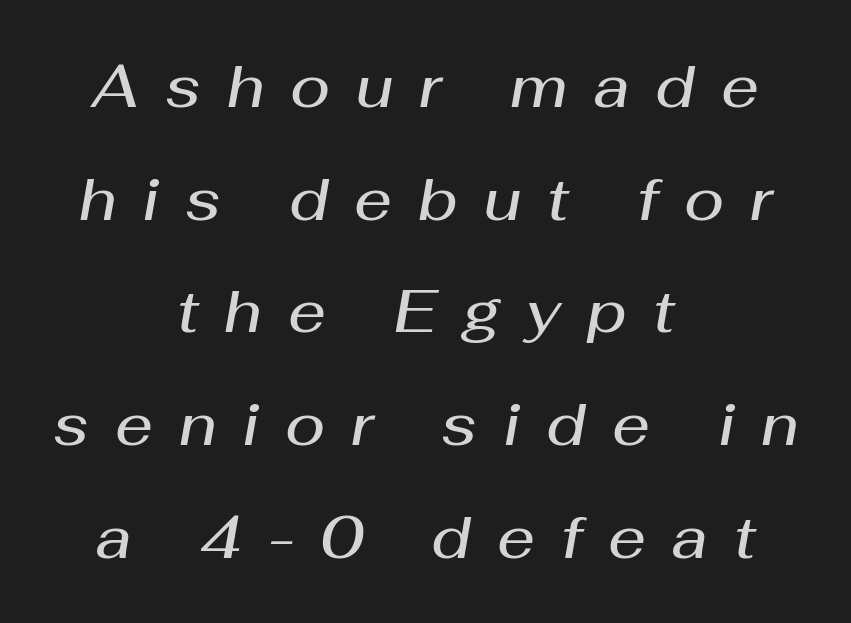
Q: Is the text bold? A: Semi-bold.
Q: Is the text italic (slanted)? A: Yes, it leans right by about 10 degrees.
Q: Is the text underlined? A: No.
Q: How is the paragraph aligned? A: Centered.
Q: Is the spacing between letters normal or unusually wide? A: Unusually wide.
Q: Is the spacing between lines tight, normal or loose? A: Loose.
Q: Width (condensed, normal, or wide)? A: Normal.
Q: Stroke contrast? A: Medium.
Q: x-height? A: Medium.
Q: Monospaced? A: No.
